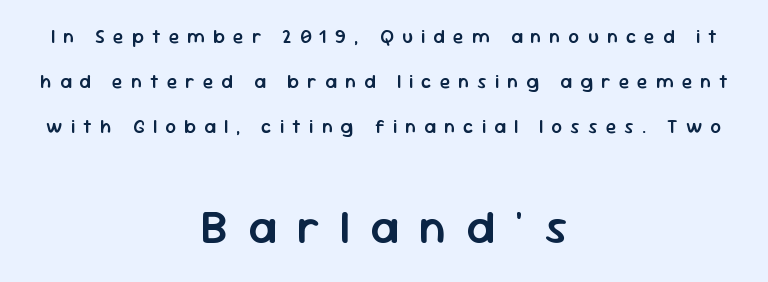
Q: Is the text bold? A: Semi-bold.
Q: Is the text italic (slanted)? A: No, it is upright.
Q: Is the typeface a serif or a sans-serif typeface? A: Sans-serif.
Q: Is the text underlined? A: No.
Q: How is the paragraph aligned? A: Centered.
Q: Is the spacing between letters normal or unusually wide? A: Unusually wide.
Q: Is the spacing between lines tight, normal or loose? A: Loose.
Q: Which block of text is set in a larger size, the first (top) or the second (bottom)? A: The second (bottom) one.
Q: Width (condensed, normal, or wide)? A: Normal.
Q: Stroke contrast? A: Low.
Q: x-height? A: Medium.
Q: Monospaced? A: No.
